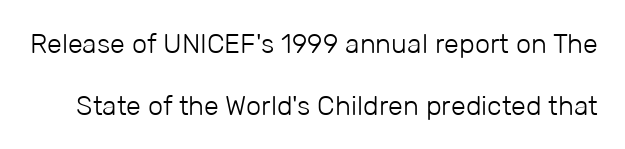
The image shows 27 px text type, upright; set loose line spacing (2.29x), normal letter spacing, not underlined.
